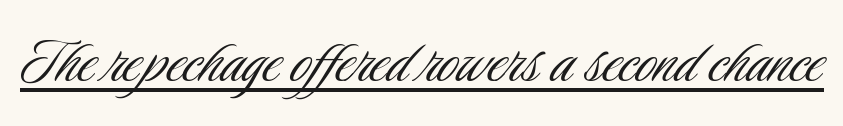
Q: Is the text bold? A: No.
Q: Is the text italic (slanted)? A: Yes.
Q: Is the typeface a serif or a sans-serif typeface? A: Sans-serif.
Q: Is the text underlined? A: Yes.
Q: Is the spacing between letters normal or unusually wide? A: Normal.
Q: Width (condensed, normal, or wide)? A: Condensed.
Q: Stroke contrast? A: Low.
Q: x-height? A: Small.
Q: Monospaced? A: No.
